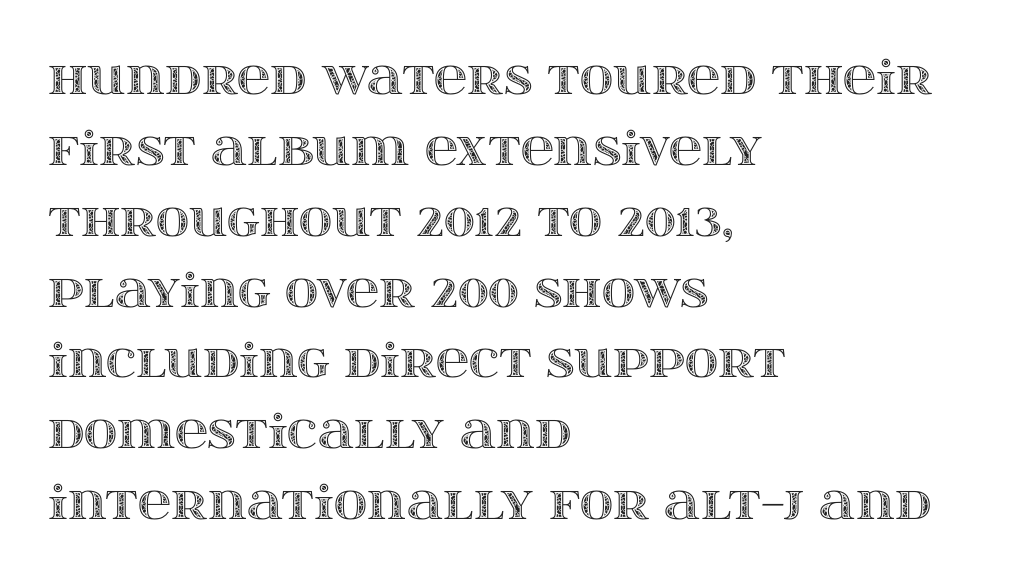
Tracking here is standard; glyphs follow each other at the usual distance. The area under the type is left untouched. One glance says typical: line gaps are just what's usual. Posture: upright roman. These lines are set flush left with a ragged right edge.
